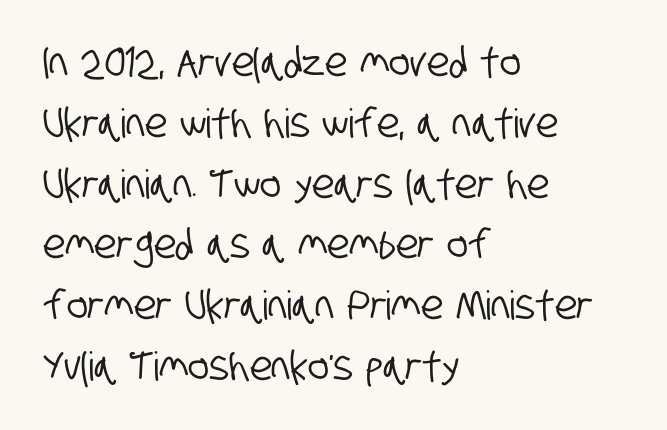
All the whitespace from short lines collects on the right. Varying glyph widths throughout — classic text-font behaviour. Descenders hang freely into open space. Tracking here is standard; glyphs follow each other at the usual distance. Students, observe: this is what conventionally led text looks like. The passage shown is typeset with a sans-serif family.
